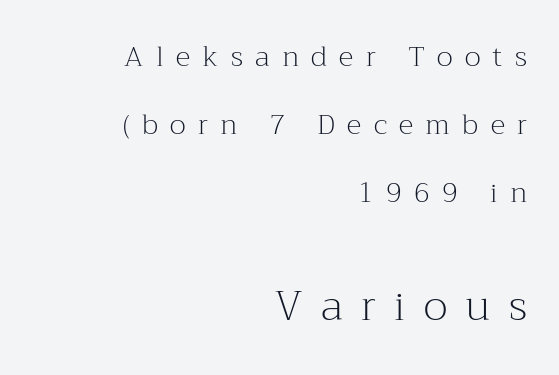
The leading is generous, giving the passage an open texture. You can tell it's not italic because the verticals are truly vertical. Nobody drew a line under any word here. You can tell from the footed stems that serif type was used. The lines are quadded right.
